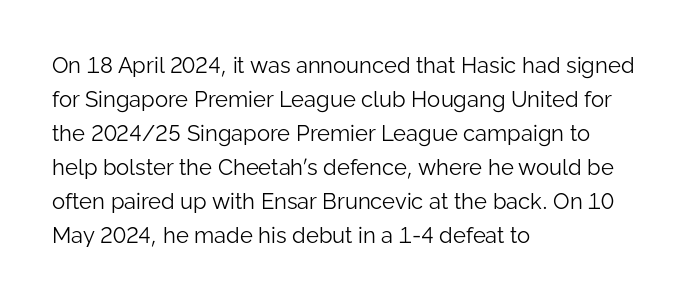
{"italic": "no", "bold": "no", "underline": "no", "align": "left", "line_spacing": "normal", "line_spacing_ratio": 1.55, "letter_spacing": "normal", "letter_spacing_em": 0.0, "glyph_px": 22}
